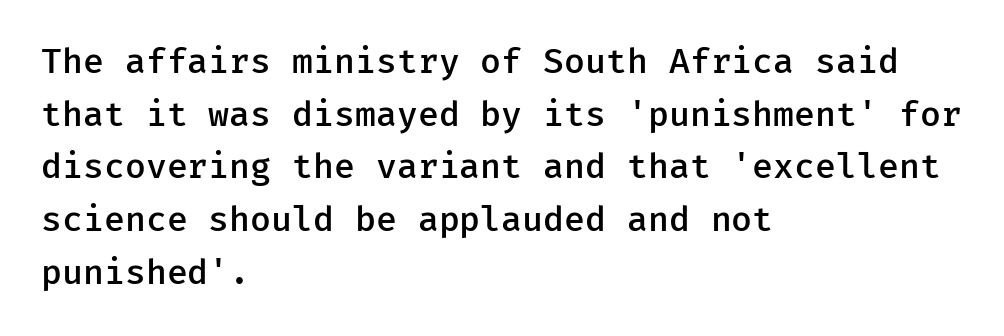
{"serif": "no", "italic": "no", "bold": "semi", "weight": "semibold", "width": "normal", "stroke_contrast": "low", "x_height": "medium", "underline": "no", "align": "left", "line_spacing": "normal", "line_spacing_ratio": 1.55, "letter_spacing": "normal", "letter_spacing_em": 0.0, "glyph_px": 34}
